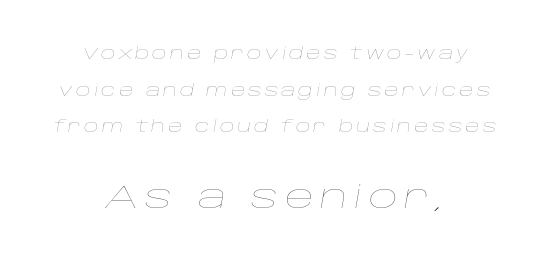
Q: Is the text bold? A: No.
Q: Is the text italic (slanted)? A: Yes, it leans right by about 10 degrees.
Q: Is the text underlined? A: No.
Q: How is the paragraph aligned? A: Centered.
Q: Is the spacing between lines tight, normal or loose? A: Loose.
Q: Which block of text is set in a larger size, the first (top) or the second (bottom)? A: The second (bottom) one.
Q: Width (condensed, normal, or wide)? A: Wide.
Q: Stroke contrast? A: Low.
Q: x-height? A: Large.
Q: Monospaced? A: No.
